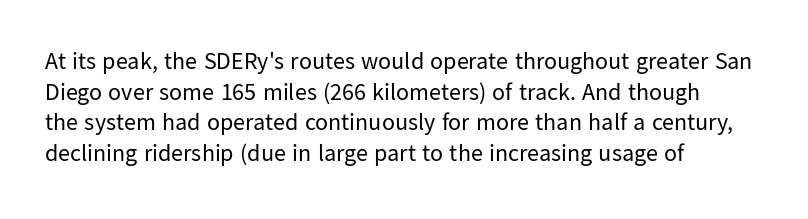
{"italic": "no", "bold": "no", "underline": "no", "align": "left", "line_spacing": "normal", "line_spacing_ratio": 1.28, "letter_spacing": "normal", "letter_spacing_em": 0.0, "glyph_px": 24}
